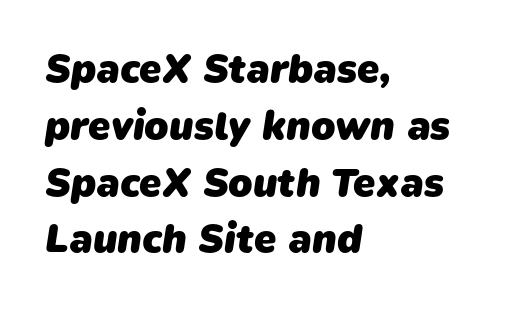
The image shows 40 px heavy sans-serif type; set left-aligned, normal line spacing (1.42x), normal letter spacing, not underlined; low stroke contrast and a medium x-height.
